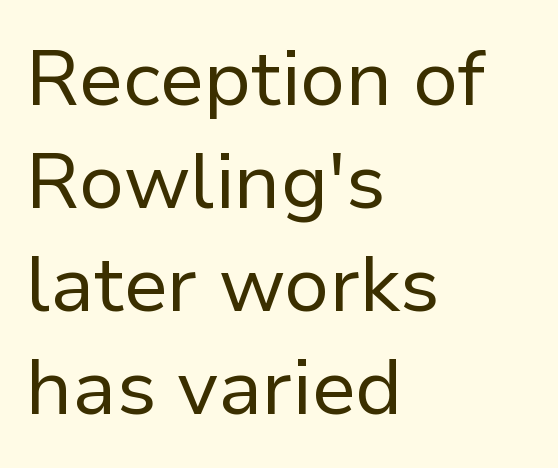
{"serif": "no", "italic": "no", "bold": "no", "weight": "regular", "width": "normal", "stroke_contrast": "low", "x_height": "medium", "monospaced": "no", "underline": "no", "align": "left", "line_spacing": "normal", "line_spacing_ratio": 1.32, "letter_spacing": "normal", "letter_spacing_em": 0.0, "glyph_px": 78}
